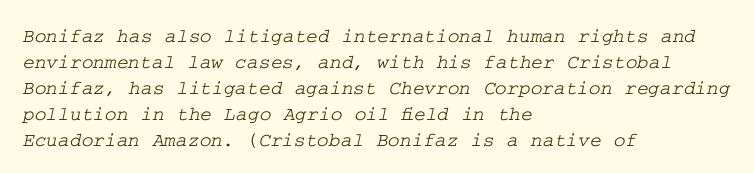
{"underline": "no", "align": "left", "line_spacing": "normal", "line_spacing_ratio": 1.3, "letter_spacing": "normal", "letter_spacing_em": 0.0, "glyph_px": 20}
